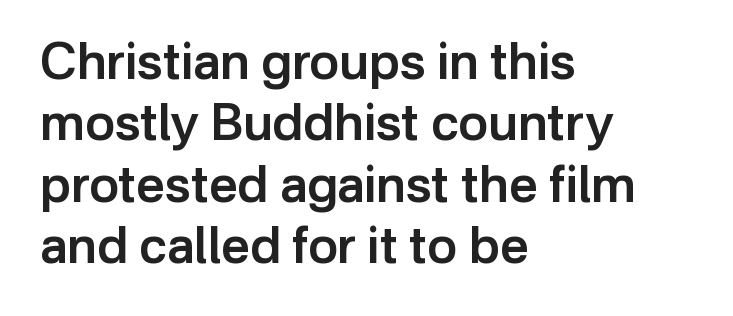
Q: Is the text bold? A: Semi-bold.
Q: Is the text italic (slanted)? A: No, it is upright.
Q: Is the typeface a serif or a sans-serif typeface? A: Sans-serif.
Q: Is the text underlined? A: No.
Q: How is the paragraph aligned? A: Left-aligned.
Q: Is the spacing between letters normal or unusually wide? A: Normal.
Q: Width (condensed, normal, or wide)? A: Normal.
Q: Stroke contrast? A: Low.
Q: x-height? A: Medium.
Q: Monospaced? A: No.
